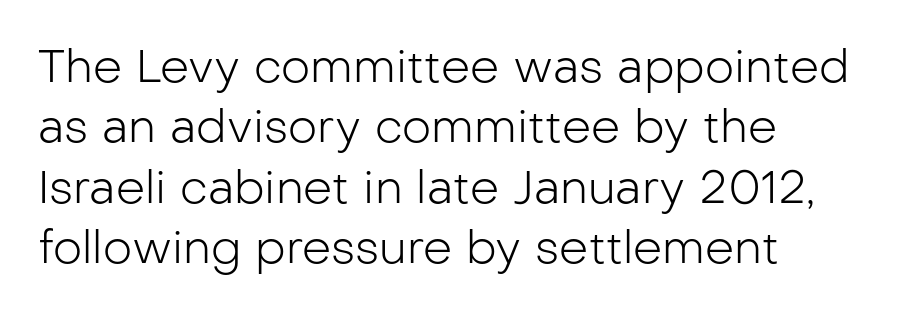
{"serif": "no", "italic": "no", "bold": "no", "weight": "light", "width": "normal", "stroke_contrast": "low", "x_height": "medium", "monospaced": "no", "underline": "no", "align": "left", "line_spacing": "normal", "line_spacing_ratio": 1.31, "letter_spacing": "normal", "letter_spacing_em": 0.0, "glyph_px": 46}
